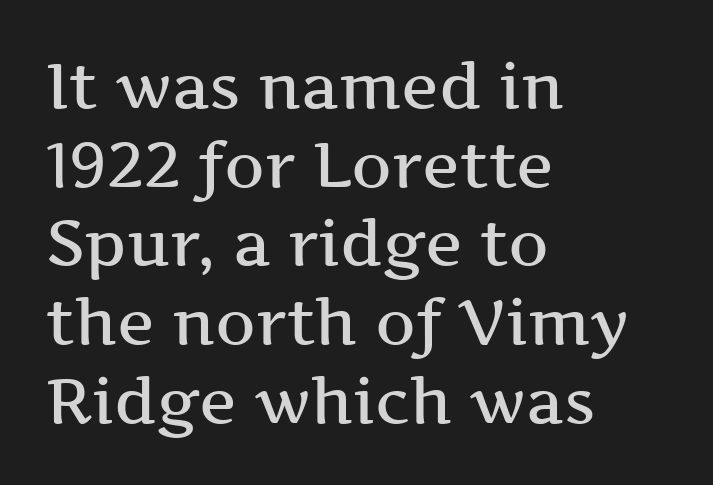
{"serif": "yes", "italic": "no", "bold": "semi", "weight": "semibold", "width": "wide", "stroke_contrast": "medium", "x_height": "medium", "monospaced": "no", "underline": "no", "align": "left", "line_spacing": "normal", "line_spacing_ratio": 1.25, "letter_spacing": "normal", "letter_spacing_em": 0.0, "glyph_px": 63}
